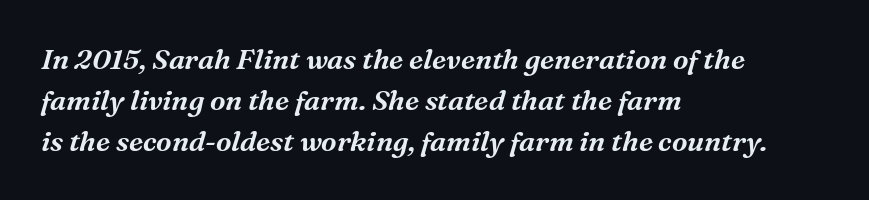
The image shows 28 px serif type, italic (leaning right); set left-aligned, normal line spacing (1.46x), normal letter spacing, not underlined; medium stroke contrast and a medium x-height.
